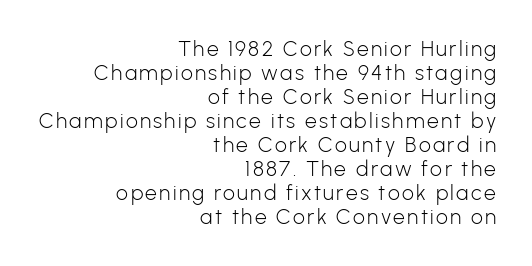
{"italic": "no", "bold": "no", "underline": "no", "align": "right", "line_spacing": "tight", "line_spacing_ratio": 1.14, "glyph_px": 21}
